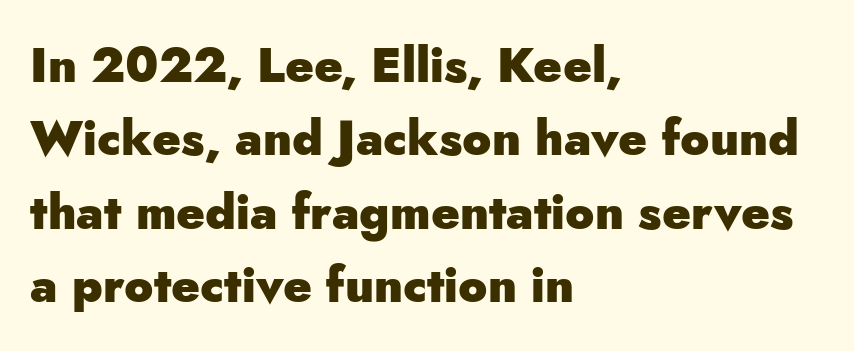
The image shows 48 px heavy sans-serif type, upright; set left-aligned, normal line spacing (1.53x), normal letter spacing, not underlined; low stroke contrast and a small x-height.
